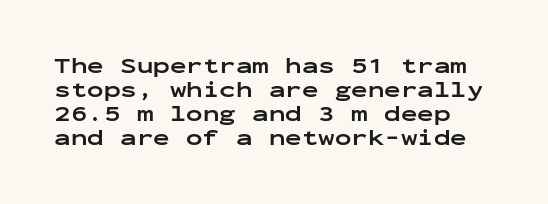
The image shows 22 px bold type, upright; set tight line spacing (1.09x), normal letter spacing, not underlined.
